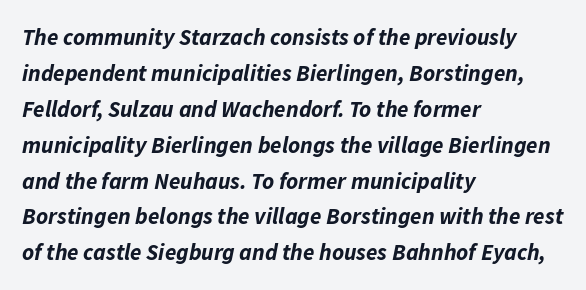
{"italic": "yes", "lean": "right", "slant_degrees": 11, "bold": "yes", "underline": "no", "align": "left", "line_spacing": "normal", "line_spacing_ratio": 1.56, "letter_spacing": "normal", "letter_spacing_em": 0.0, "glyph_px": 23}
